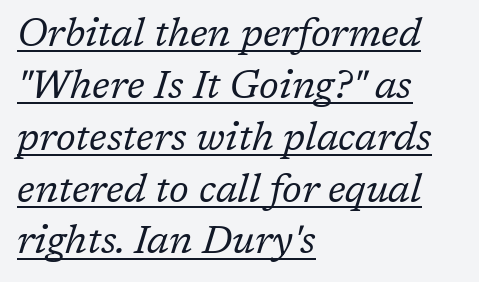
The image shows 39 px regular-weight serif type, italic (leaning right); set left-aligned, normal line spacing (1.33x), normal letter spacing, underlined; low stroke contrast and a medium x-height.
